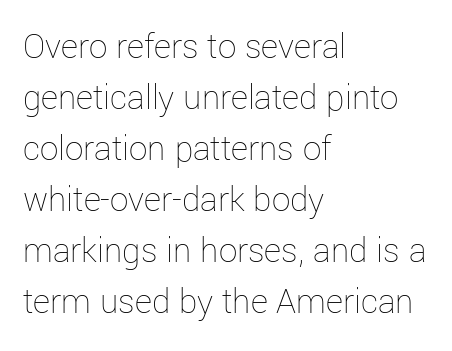
The line-height multiplier appears to be the usual default. The string is rendered with underlining switched off. These lines were composed using upright roman letters. The letters advance in unequal steps, a hallmark of proportional type.
